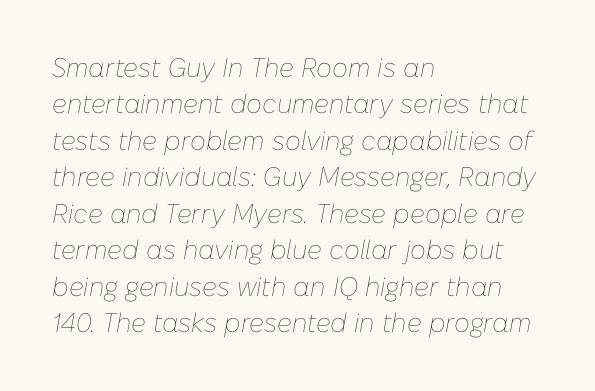
The image shows 27 px text type, italic (leaning right); set left-aligned, normal line spacing (1.35x), normal letter spacing, not underlined.
